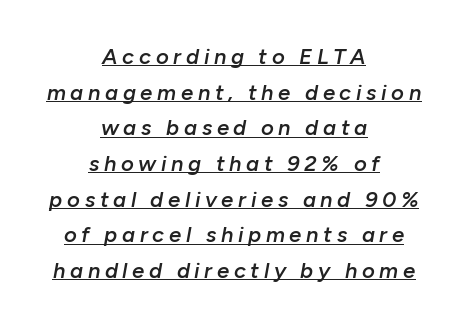
The face used here is a semibold: visibly heavier than regular, lighter than bold. Someone cranked the tracking dial way up on this one. Is there much room between lines? A standard amount, neither cramped nor airy. The paragraph has two soft edges and a firm central axis.
